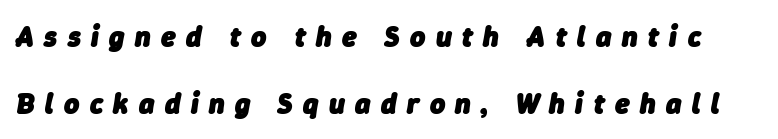
Q: Is the text bold? A: Yes.
Q: Is the text italic (slanted)? A: Yes, it leans right by about 9 degrees.
Q: Is the text underlined? A: No.
Q: Is the spacing between letters normal or unusually wide? A: Unusually wide.
Q: Is the spacing between lines tight, normal or loose? A: Loose.
Q: Width (condensed, normal, or wide)? A: Normal.
Q: Stroke contrast? A: Low.
Q: x-height? A: Medium.
Q: Monospaced? A: No.
